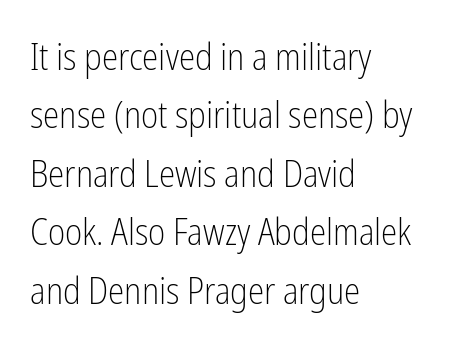
The image shows 37 px light, condensed sans-serif type, upright; set left-aligned, normal line spacing (1.58x), normal letter spacing, not underlined; low stroke contrast and a medium x-height.
